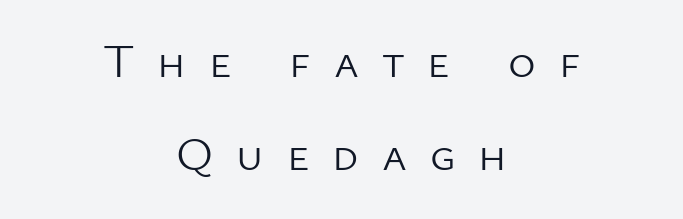
Q: Is the text bold? A: No.
Q: Is the text italic (slanted)? A: No, it is upright.
Q: Is the typeface a serif or a sans-serif typeface? A: Sans-serif.
Q: Is the text underlined? A: No.
Q: How is the paragraph aligned? A: Centered.
Q: Is the spacing between letters normal or unusually wide? A: Unusually wide.
Q: Is the spacing between lines tight, normal or loose? A: Loose.
Q: Width (condensed, normal, or wide)? A: Normal.
Q: Stroke contrast? A: Low.
Q: x-height? A: Medium.
Q: Monospaced? A: No.
